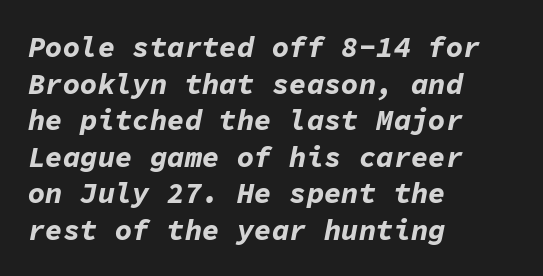
The image shows 29 px bold type, italic (leaning right), monospaced; set left-aligned, normal line spacing (1.26x), normal letter spacing, not underlined; low stroke contrast and a medium x-height.
